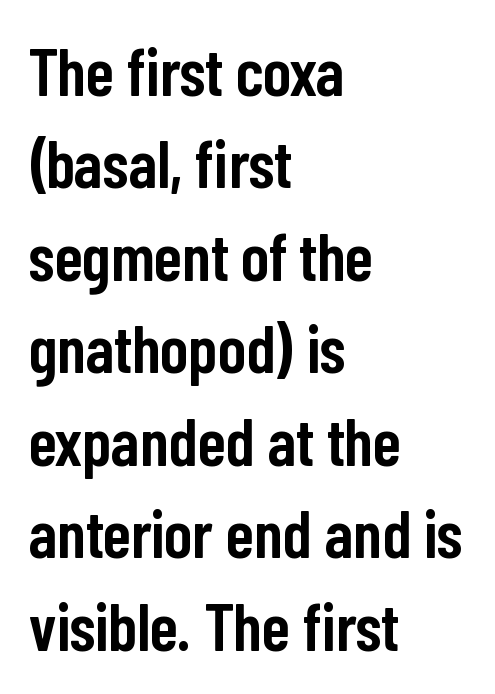
{"serif": "no", "italic": "no", "bold": "semi", "weight": "semibold", "width": "condensed", "stroke_contrast": "low", "x_height": "medium", "monospaced": "no", "underline": "no", "align": "left", "line_spacing": "normal", "line_spacing_ratio": 1.38, "letter_spacing": "normal", "letter_spacing_em": 0.0, "glyph_px": 67}
